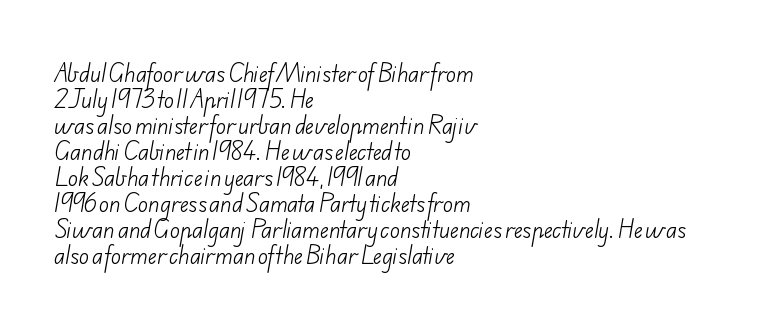
The image shows 21 px text type; set left-aligned, line spacing 1.24x, normal letter spacing, not underlined.
